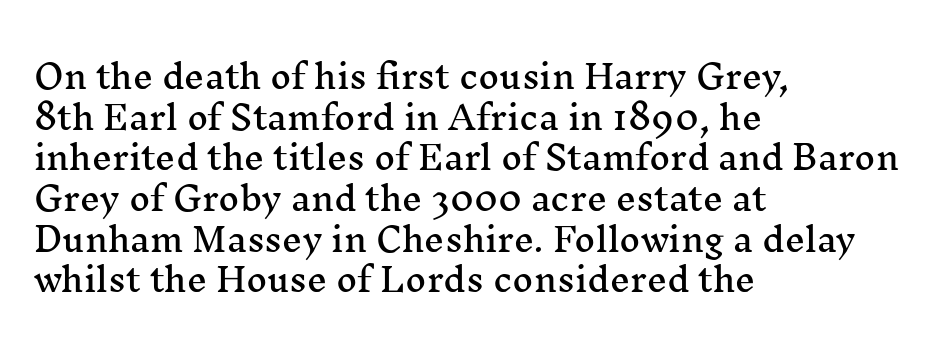
Compared with typical body copy, the letter spacing here is the same. This sample has the flowing, uneven cadence of proportional lettering. This rendering employs a face with finishing strokes, i.e., a serif. Baseline-to-baseline distance is the conventional proportion of letter height.
